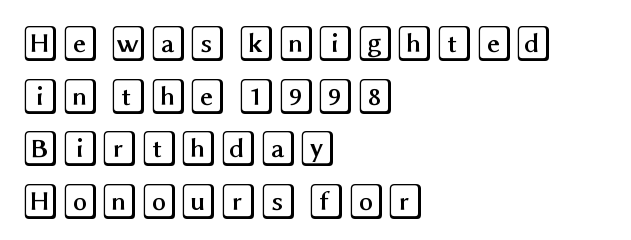
{"italic": "no", "width": "wide", "x_height": "large", "underline": "no", "align": "left", "line_spacing": "normal", "line_spacing_ratio": 1.46, "letter_spacing": "normal", "letter_spacing_em": 0.0, "glyph_px": 36}
